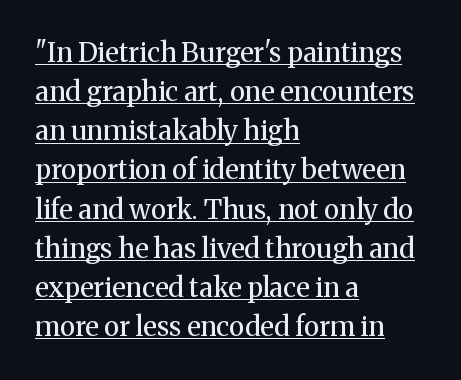
The image shows 27 px text type, upright; set left-aligned, normal line spacing (1.45x), normal letter spacing, underlined.
